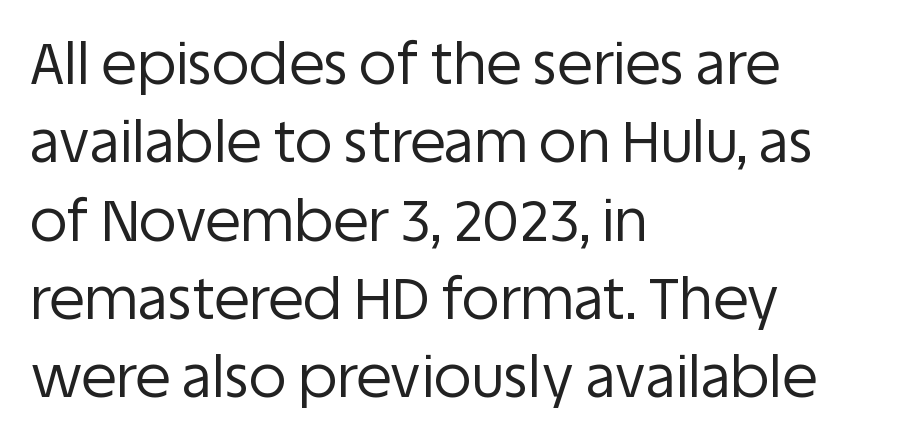
{"serif": "no", "italic": "no", "bold": "no", "weight": "regular", "width": "normal", "stroke_contrast": "low", "x_height": "large", "monospaced": "no", "underline": "no", "align": "left", "line_spacing": "normal", "line_spacing_ratio": 1.35, "letter_spacing": "normal", "letter_spacing_em": 0.0, "glyph_px": 58}
